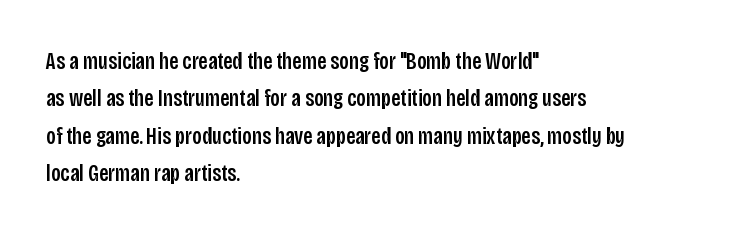
Quick note: interline space is typical. Ordinary non-slanted type is in use. The glyphs are unaccompanied by any horizontal stroke below them. The setting favours the left margin, as ordinary paragraphs usually do.
